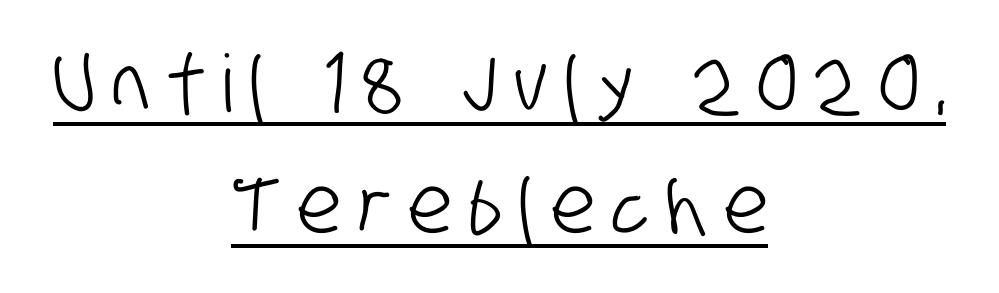
{"serif": "no", "width": "condensed", "stroke_contrast": "low", "x_height": "large", "monospaced": "no", "underline": "yes", "align": "center", "line_spacing": "normal", "line_spacing_ratio": 1.55, "letter_spacing": "wide", "letter_spacing_em": 0.22, "glyph_px": 79}
